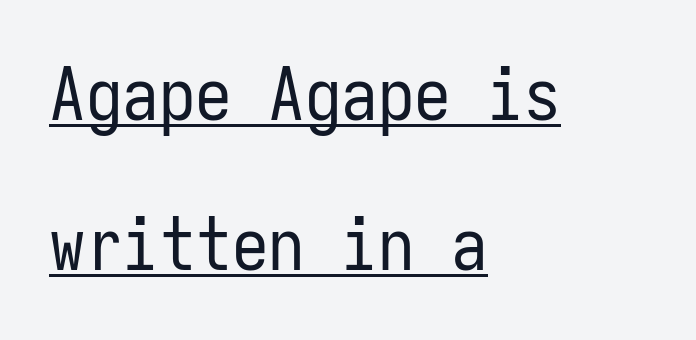
Ordinary non-slanted type is in use. In CSS terms this would be text-align: left. Nothing unusual about the tracking: characters are spaced as the font intends. Quick note: interline space is abundant. Are there feet on the stems? There aren't — it's a sans.
